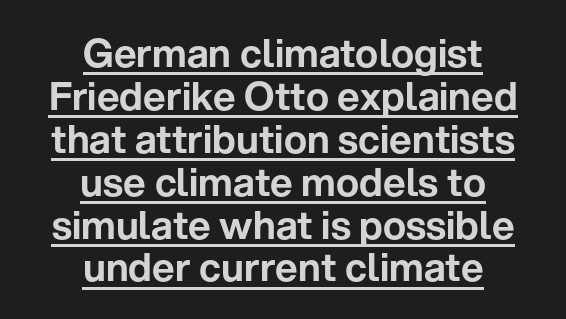
{"serif": "no", "italic": "no", "width": "normal", "stroke_contrast": "low", "x_height": "medium", "monospaced": "no", "underline": "yes", "align": "center", "line_spacing": "tight", "line_spacing_ratio": 1.1, "letter_spacing": "normal", "letter_spacing_em": 0.0, "glyph_px": 39}
